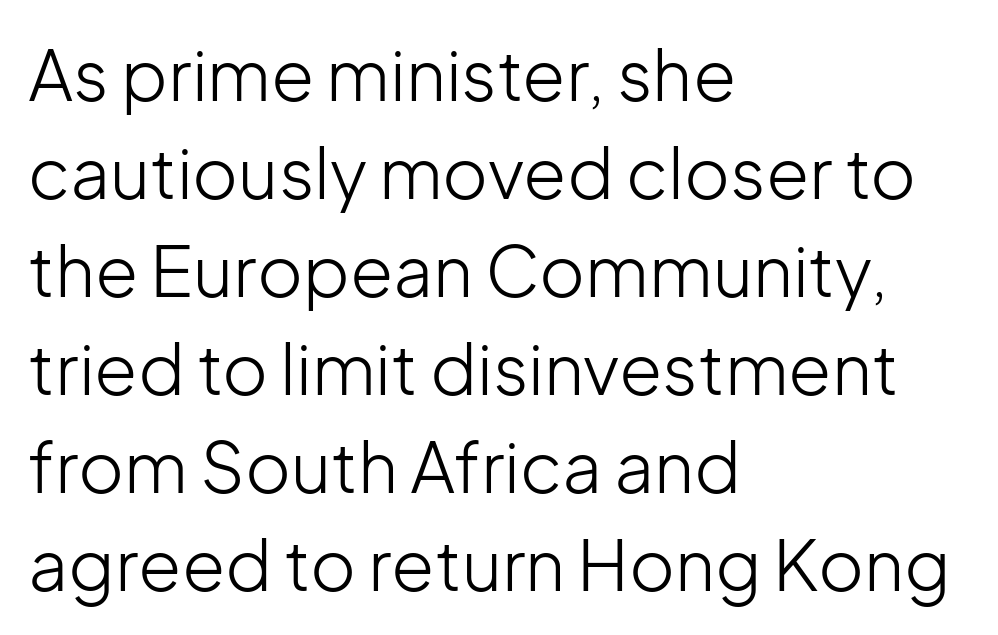
The image shows 70 px light sans-serif type, upright; set left-aligned, normal line spacing (1.4x), normal letter spacing, not underlined; low stroke contrast and a medium x-height.
